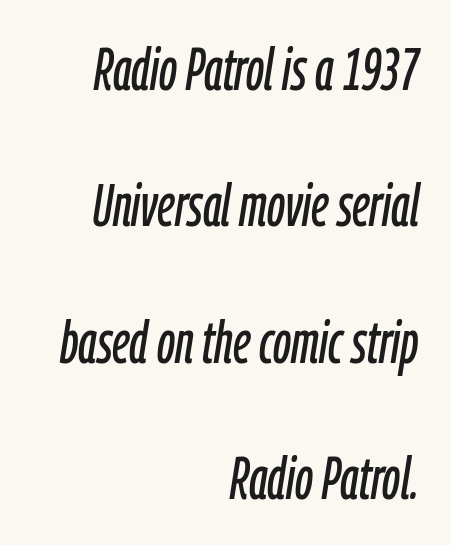
The image shows 59 px condensed type, italic (leaning right); set right-aligned, loose line spacing (2.31x), normal letter spacing, not underlined; low stroke contrast and a medium x-height.
